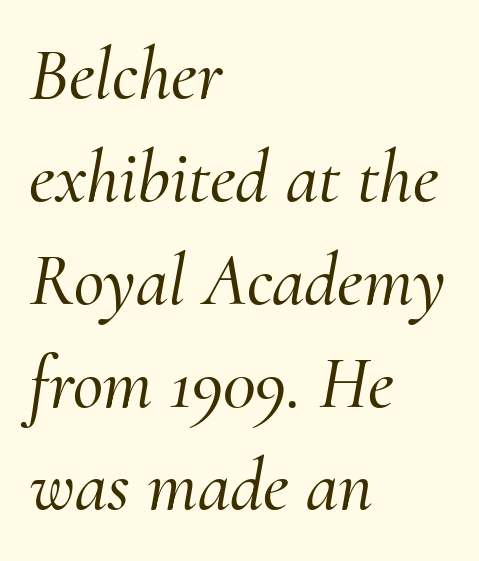
{"serif": "yes", "italic": "yes", "lean": "right", "slant_degrees": 10, "width": "normal", "stroke_contrast": "medium", "x_height": "small", "monospaced": "no", "underline": "no", "align": "left", "line_spacing": "normal", "line_spacing_ratio": 1.39, "letter_spacing": "normal", "letter_spacing_em": 0.0, "glyph_px": 74}
